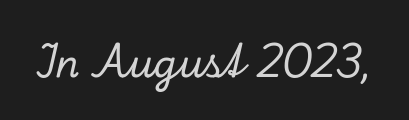
Q: Is the text italic (slanted)? A: Yes, it leans right by about 13 degrees.
Q: Is the typeface a serif or a sans-serif typeface? A: Serif.
Q: Is the text underlined? A: No.
Q: Is the spacing between letters normal or unusually wide? A: Normal.
Q: Width (condensed, normal, or wide)? A: Normal.
Q: Stroke contrast? A: Low.
Q: x-height? A: Small.
Q: Monospaced? A: No.
